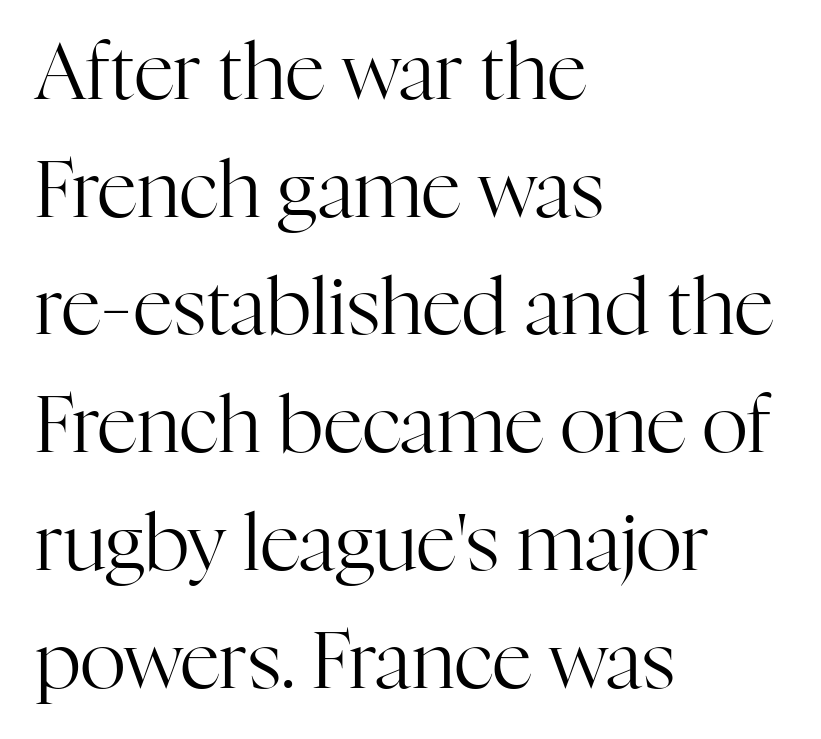
The image shows 79 px regular-weight serif type, upright; set left-aligned, normal line spacing (1.49x), normal letter spacing, not underlined; high stroke contrast and a medium x-height.
